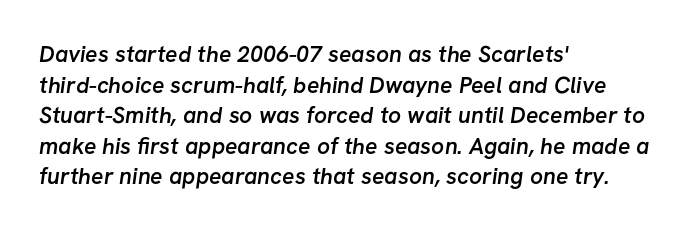
Q: Is the text bold? A: Semi-bold.
Q: Is the text underlined? A: No.
Q: How is the paragraph aligned? A: Left-aligned.
Q: Is the spacing between letters normal or unusually wide? A: Normal.
Q: Is the spacing between lines tight, normal or loose? A: Normal.
